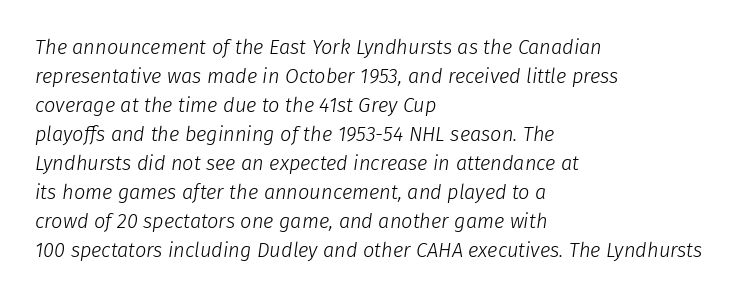
Q: Is the text bold? A: No.
Q: Is the text italic (slanted)? A: Yes, it leans right by about 8 degrees.
Q: Is the text underlined? A: No.
Q: How is the paragraph aligned? A: Left-aligned.
Q: Is the spacing between letters normal or unusually wide? A: Normal.
Q: Is the spacing between lines tight, normal or loose? A: Normal.
